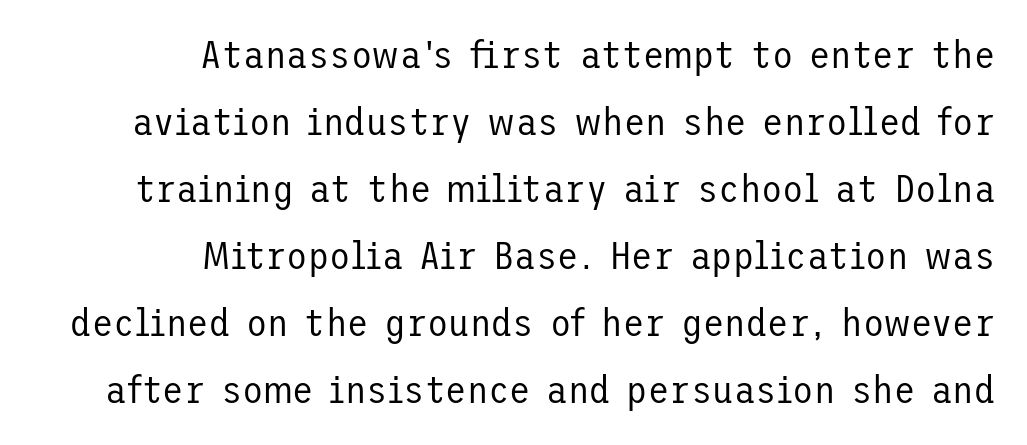
Q: Is the text bold? A: No.
Q: Is the text italic (slanted)? A: No, it is upright.
Q: Is the typeface a serif or a sans-serif typeface? A: Sans-serif.
Q: Is the text underlined? A: No.
Q: How is the paragraph aligned? A: Right-aligned.
Q: Is the spacing between letters normal or unusually wide? A: Normal.
Q: Width (condensed, normal, or wide)? A: Normal.
Q: Stroke contrast? A: Low.
Q: x-height? A: Medium.
